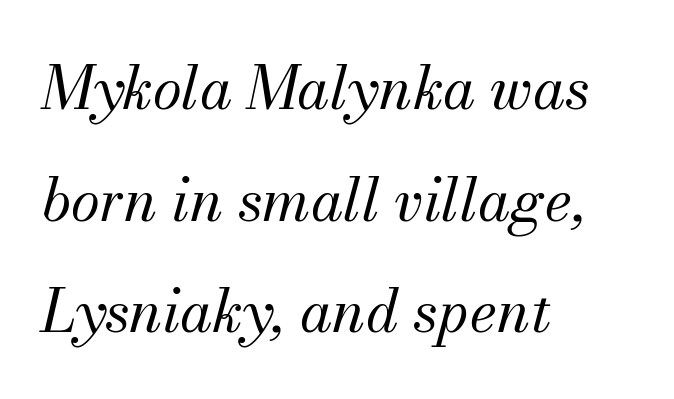
Q: Is the text bold? A: No.
Q: Is the text italic (slanted)? A: Yes, it leans right by about 13 degrees.
Q: Is the typeface a serif or a sans-serif typeface? A: Serif.
Q: Is the text underlined? A: No.
Q: How is the paragraph aligned? A: Left-aligned.
Q: Is the spacing between letters normal or unusually wide? A: Normal.
Q: Width (condensed, normal, or wide)? A: Normal.
Q: Stroke contrast? A: Medium.
Q: x-height? A: Small.
Q: Monospaced? A: No.
